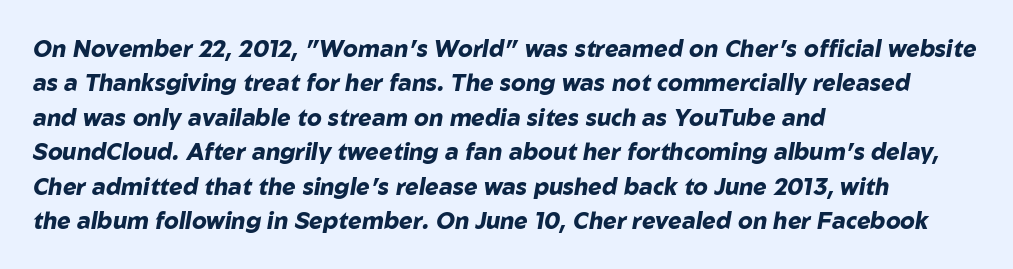
Q: Is the text bold? A: Yes.
Q: Is the text italic (slanted)? A: Yes, it leans right by about 10 degrees.
Q: Is the text underlined? A: No.
Q: How is the paragraph aligned? A: Left-aligned.
Q: Is the spacing between letters normal or unusually wide? A: Normal.
Q: Is the spacing between lines tight, normal or loose? A: Normal.
